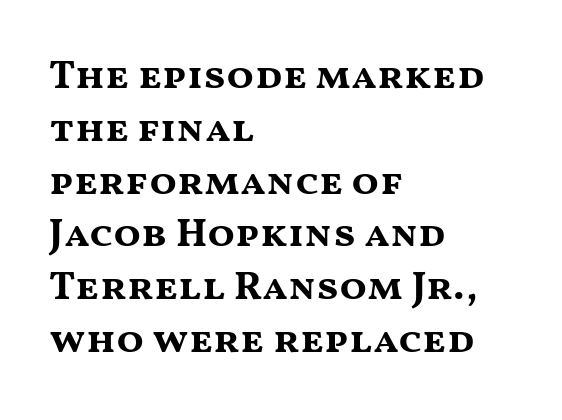
The image shows 40 px bold, wide sans-serif type, upright; set left-aligned, normal line spacing (1.32x), normal letter spacing, not underlined; medium stroke contrast and a medium x-height.
